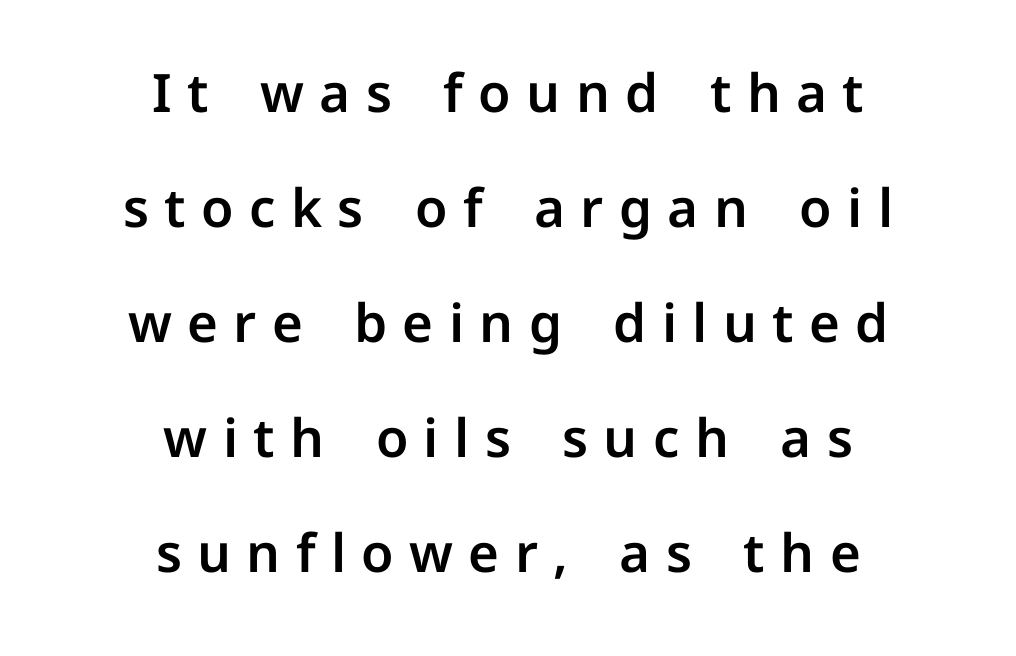
Q: Is the text italic (slanted)? A: No, it is upright.
Q: Is the typeface a serif or a sans-serif typeface? A: Sans-serif.
Q: Is the text underlined? A: No.
Q: How is the paragraph aligned? A: Centered.
Q: Is the spacing between letters normal or unusually wide? A: Unusually wide.
Q: Is the spacing between lines tight, normal or loose? A: Loose.
Q: Width (condensed, normal, or wide)? A: Normal.
Q: Stroke contrast? A: Low.
Q: x-height? A: Medium.
Q: Monospaced? A: No.
